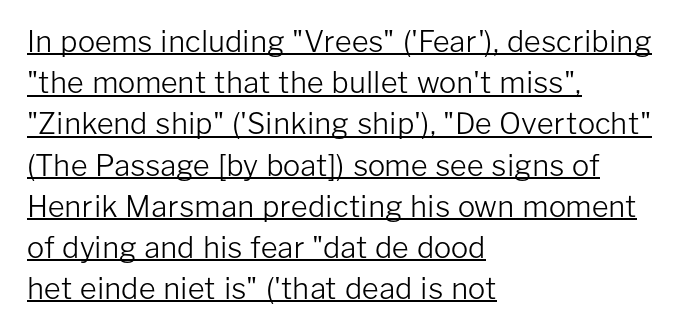
The image shows 29 px light sans-serif type, upright; set left-aligned, normal line spacing (1.42x), normal letter spacing, underlined; low stroke contrast and a medium x-height.
